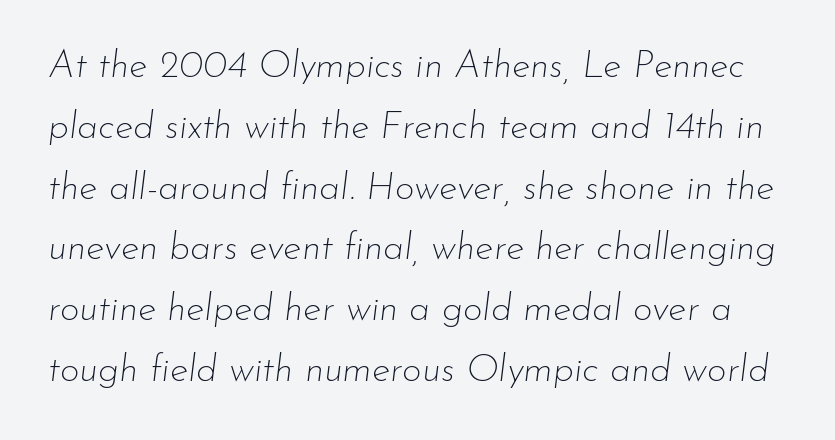
Anything drawn beneath the words? Only blank space. In terms of letterspacing, this is plain default setting. You can tell it's italic because the verticals aren't actually vertical. Do the characters align in a grid? No, the font is proportional. The weight tops out at a normal text grade.
